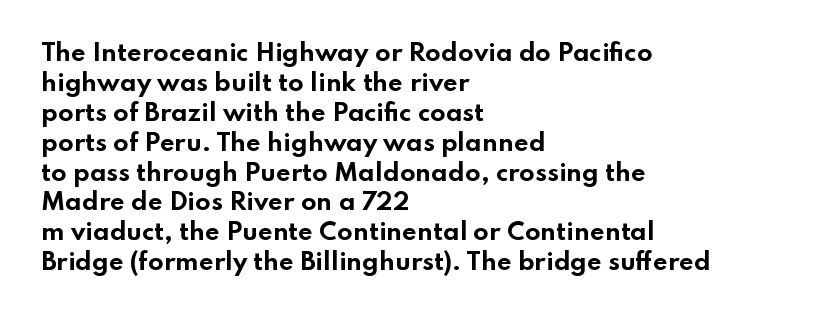
{"italic": "no", "bold": "yes", "underline": "no", "align": "left", "line_spacing": "normal", "line_spacing_ratio": 1.3, "letter_spacing": "normal", "letter_spacing_em": 0.0, "glyph_px": 23}
